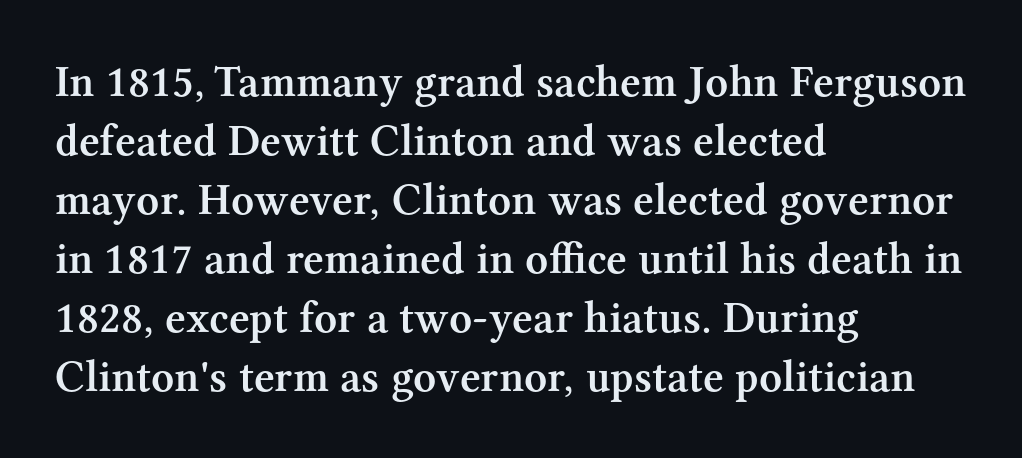
{"serif": "yes", "italic": "no", "bold": "semi", "weight": "semibold", "width": "normal", "stroke_contrast": "medium", "x_height": "medium", "monospaced": "no", "underline": "no", "align": "left", "line_spacing": "normal", "line_spacing_ratio": 1.31, "letter_spacing": "normal", "letter_spacing_em": 0.0, "glyph_px": 45}
